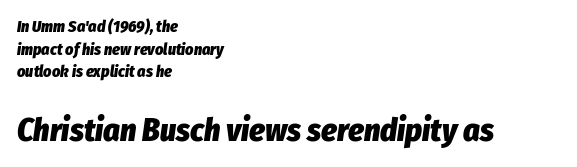
The image shows 32 px heavy, condensed type, italic (leaning right); set left-aligned, normal line spacing (1.42x), normal letter spacing, not underlined; the second (bottom) block is 2.0x larger; low stroke contrast and a medium x-height.
